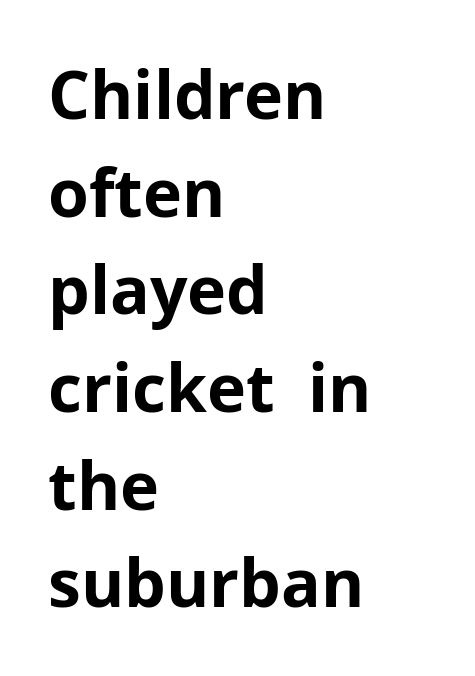
The text block is weighted toward the left margin, trailing off unevenly rightward. Only glyphs here, with clear space below each row. The letters advance in unequal steps, a hallmark of proportional type. The line texture is even and compact thanks to regular tracking. Caption: bold face, heavy strokes.
